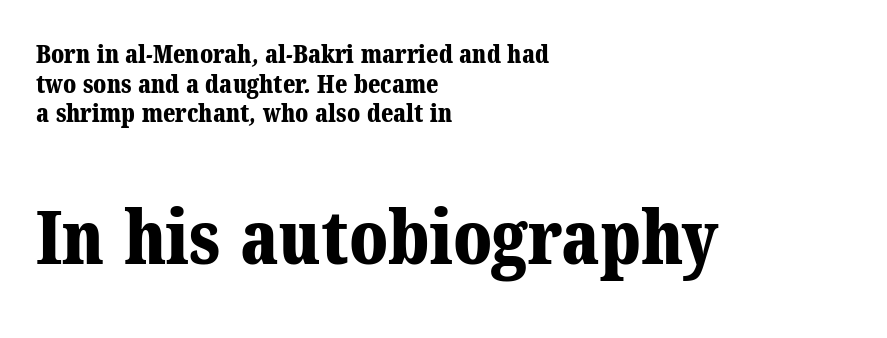
Q: Is the text bold? A: Yes.
Q: Is the typeface a serif or a sans-serif typeface? A: Serif.
Q: Is the text underlined? A: No.
Q: How is the paragraph aligned? A: Left-aligned.
Q: Is the spacing between letters normal or unusually wide? A: Normal.
Q: Which block of text is set in a larger size, the first (top) or the second (bottom)? A: The second (bottom) one.
Q: Width (condensed, normal, or wide)? A: Normal.
Q: Stroke contrast? A: Medium.
Q: x-height? A: Medium.
Q: Monospaced? A: No.
